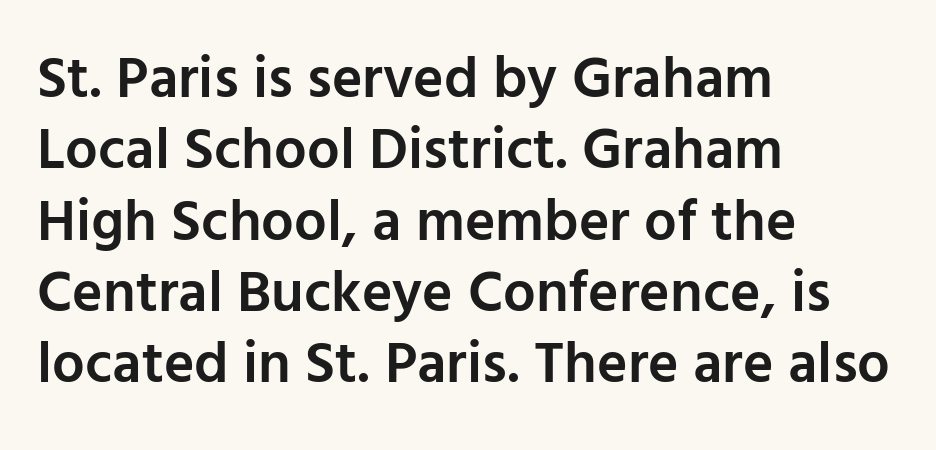
{"serif": "no", "italic": "no", "bold": "semi", "weight": "semibold", "width": "normal", "stroke_contrast": "low", "x_height": "medium", "monospaced": "no", "underline": "no", "align": "left", "line_spacing_ratio": 1.23, "letter_spacing": "normal", "letter_spacing_em": 0.0, "glyph_px": 58}
